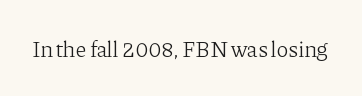
{"italic": "no", "bold": "no", "underline": "no", "letter_spacing": "normal", "letter_spacing_em": 0.0, "glyph_px": 22}
